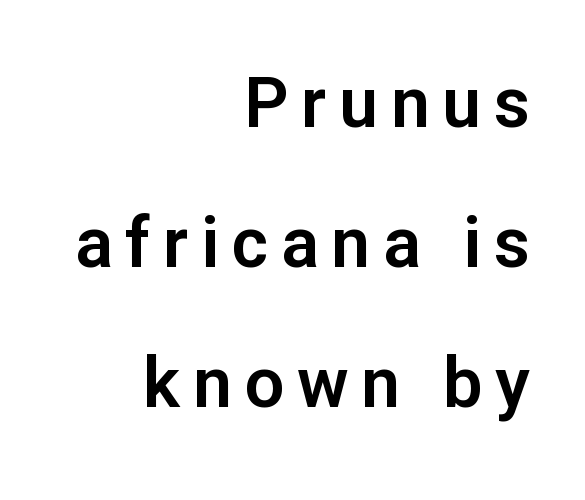
The image shows 70 px sans-serif type, upright; set right-aligned, loose line spacing (2.0x), not underlined; low stroke contrast and a medium x-height.
